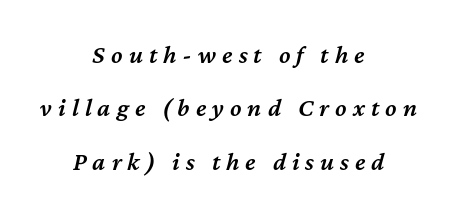
The image shows 26 px text type, italic (leaning right); set centered, loose line spacing (2.05x), unusually wide letter spacing (+0.23 em), not underlined.
